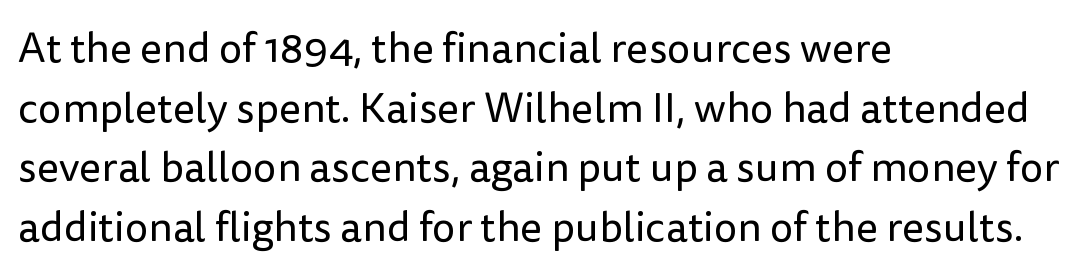
{"serif": "no", "italic": "no", "bold": "no", "weight": "regular", "width": "normal", "stroke_contrast": "low", "x_height": "medium", "monospaced": "no", "underline": "no", "align": "left", "line_spacing": "normal", "line_spacing_ratio": 1.42, "letter_spacing": "normal", "letter_spacing_em": 0.0, "glyph_px": 42}
